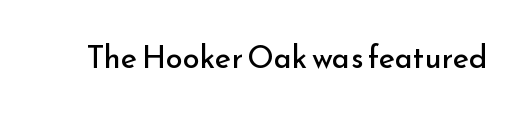
{"serif": "no", "italic": "no", "bold": "no", "weight": "regular", "width": "normal", "stroke_contrast": "low", "x_height": "small", "monospaced": "no", "underline": "no", "letter_spacing": "normal", "letter_spacing_em": 0.0, "glyph_px": 31}
